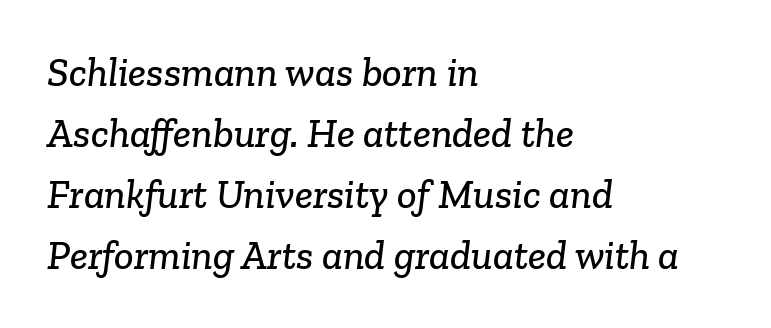
The passage shown has conventional tracking throughout. What's the leading like? Ordinary, nothing unusual. The letters advance in unequal steps, a hallmark of proportional type. Does the copy run flush right? No — it runs flush left.
